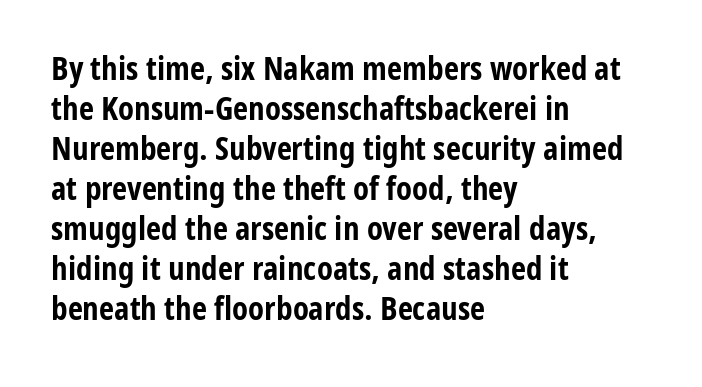
{"serif": "no", "italic": "no", "bold": "yes", "weight": "bold", "width": "condensed", "stroke_contrast": "low", "x_height": "medium", "monospaced": "no", "underline": "no", "align": "left", "line_spacing_ratio": 1.21, "letter_spacing": "normal", "letter_spacing_em": 0.0, "glyph_px": 33}
